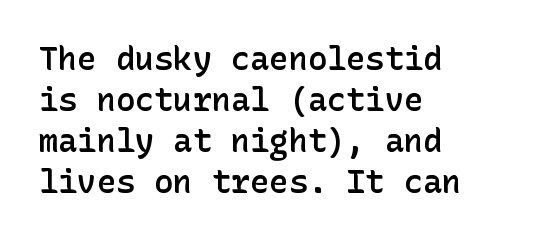
A sans-serif font was chosen for this passage. In terms of posture, this sample is upright. Typeset ragged right — the left edge is the straight one. Leading matches the norm, producing a regular column. I'd describe the lettering as semibold — firm but not a full bold. The line texture is even and compact thanks to regular tracking.
